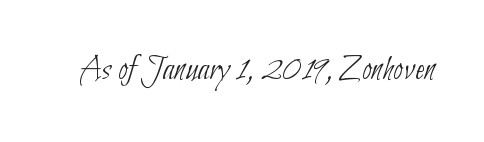
Q: Is the text bold? A: No.
Q: Is the typeface a serif or a sans-serif typeface? A: Sans-serif.
Q: Is the text underlined? A: No.
Q: Is the spacing between letters normal or unusually wide? A: Normal.
Q: Width (condensed, normal, or wide)? A: Condensed.
Q: Stroke contrast? A: Low.
Q: x-height? A: Small.
Q: Monospaced? A: No.
